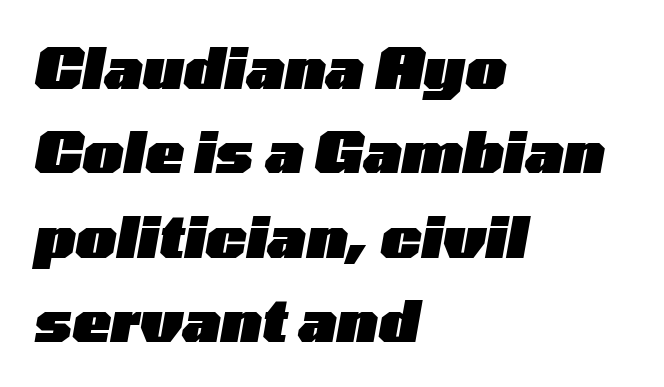
The image shows 57 px heavy, wide type, italic (leaning right); set left-aligned, normal line spacing (1.48x), normal letter spacing, not underlined; low stroke contrast and a medium x-height.
